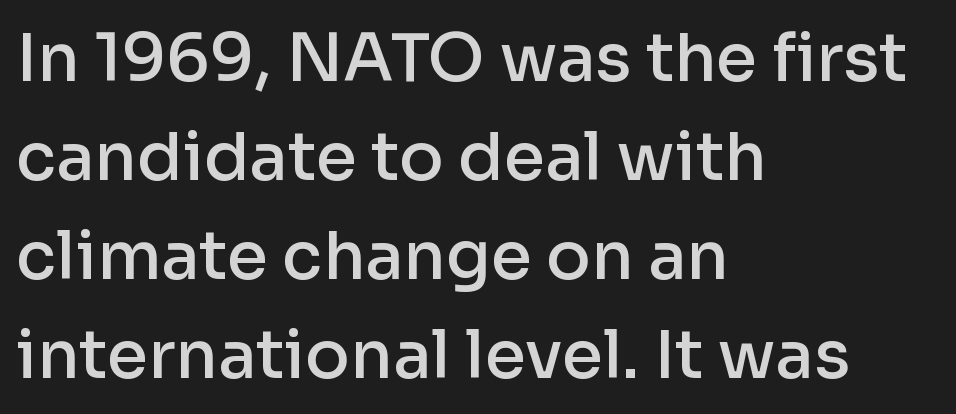
Q: Is the text bold? A: Semi-bold.
Q: Is the text italic (slanted)? A: No, it is upright.
Q: Is the typeface a serif or a sans-serif typeface? A: Sans-serif.
Q: Is the text underlined? A: No.
Q: How is the paragraph aligned? A: Left-aligned.
Q: Is the spacing between letters normal or unusually wide? A: Normal.
Q: Is the spacing between lines tight, normal or loose? A: Normal.
Q: Width (condensed, normal, or wide)? A: Normal.
Q: Stroke contrast? A: Low.
Q: x-height? A: Medium.
Q: Monospaced? A: No.
